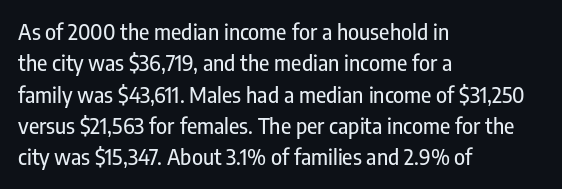
The compositor pushed each line to the left boundary. The designer left line spacing at the default. The rendering keeps characters at their native spacing. No italicization has been applied; the sample stays upright. Clear beneath every line of the passage.
